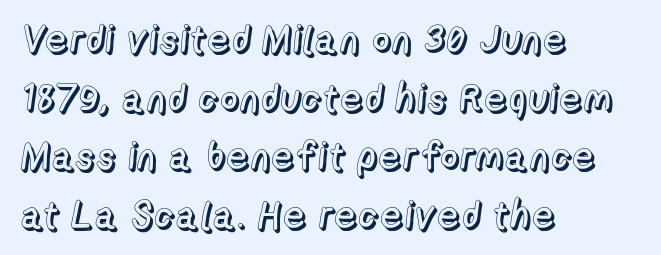
{"width": "normal", "x_height": "medium", "monospaced": "no", "underline": "no", "align": "left", "line_spacing": "normal", "line_spacing_ratio": 1.54, "letter_spacing": "normal", "letter_spacing_em": 0.0, "glyph_px": 38}
